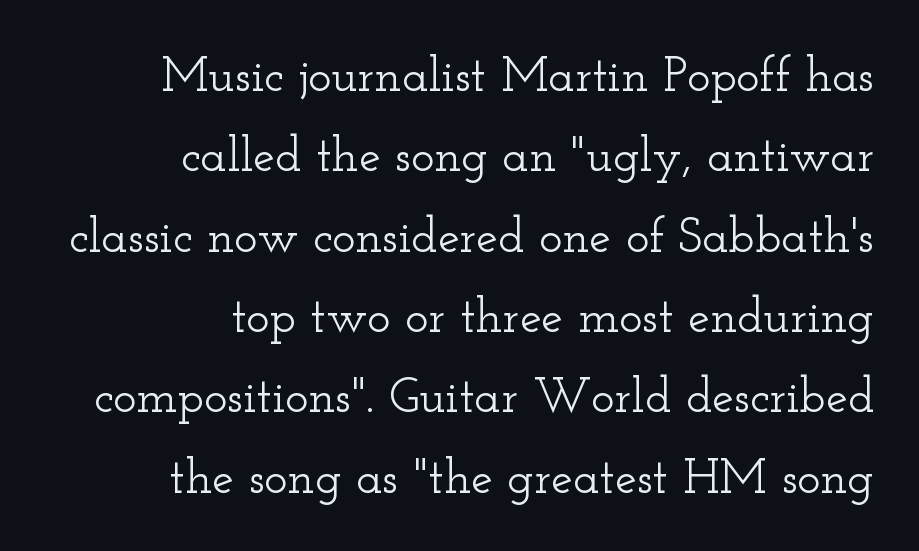
The image shows 49 px wide serif type, upright; set right-aligned, normal line spacing (1.64x), normal letter spacing, not underlined; low stroke contrast and a small x-height.
